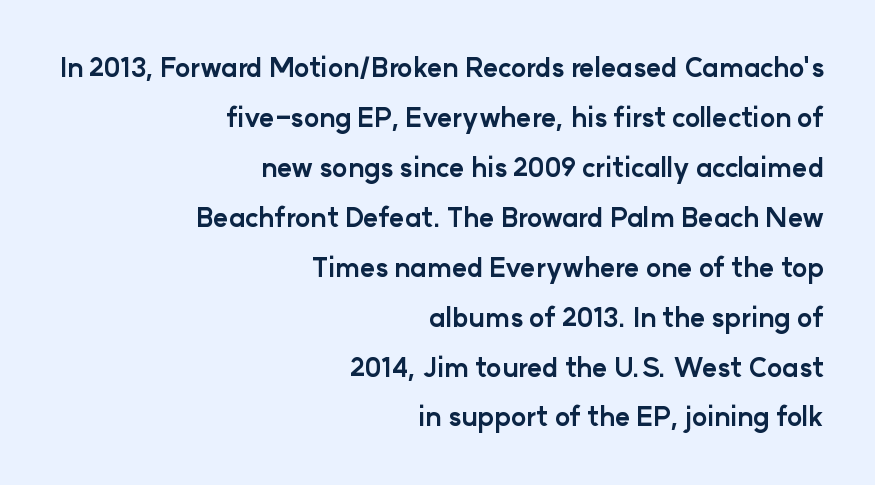
The paragraph shown leans on its right margin. The sample has been set heavy, in full bold. Rule under the text: the space is simply empty. What stands out about the letter spacing? Nothing — it is the standard amount. Vertically, the passage feels expansive, rows floating well apart.
